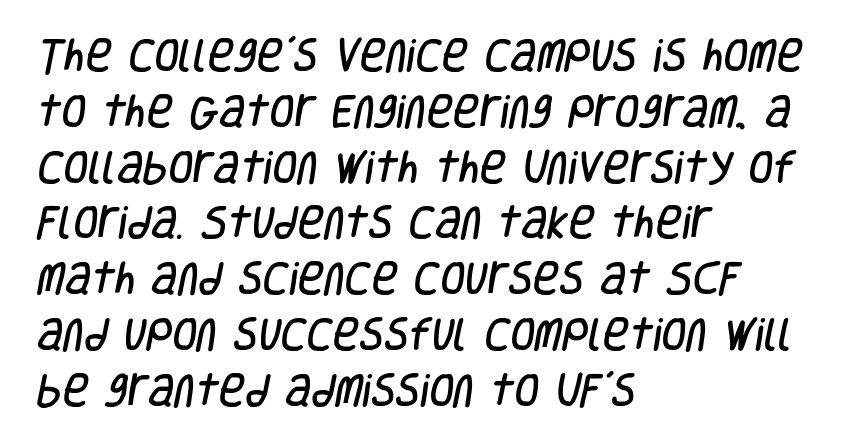
The image shows 36 px condensed sans-serif type; set left-aligned, normal line spacing (1.55x), normal letter spacing, not underlined; low stroke contrast and a large x-height.
